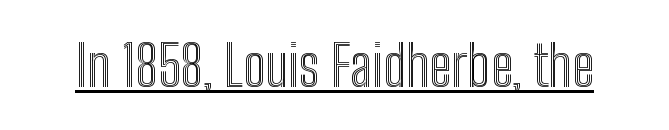
The image shows 56 px condensed type, upright; set normal letter spacing, underlined; a medium x-height.
